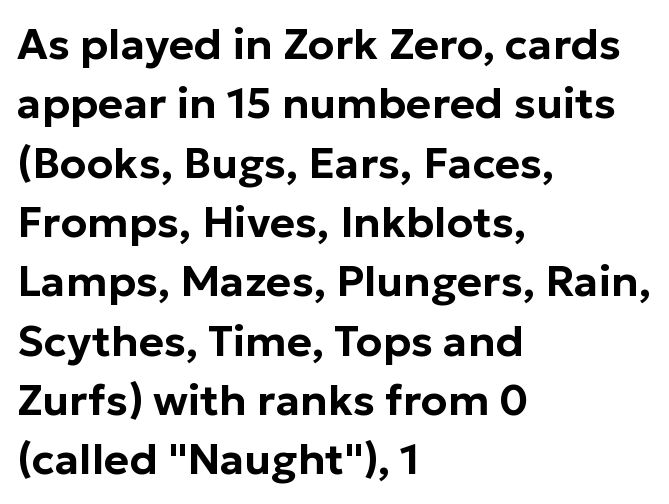
Posture: upright roman. Rows of type keep a routine distance in the vertical direction. Spacing between characters is what you'd get straight out of the box. Where is the straight margin? On the left.
